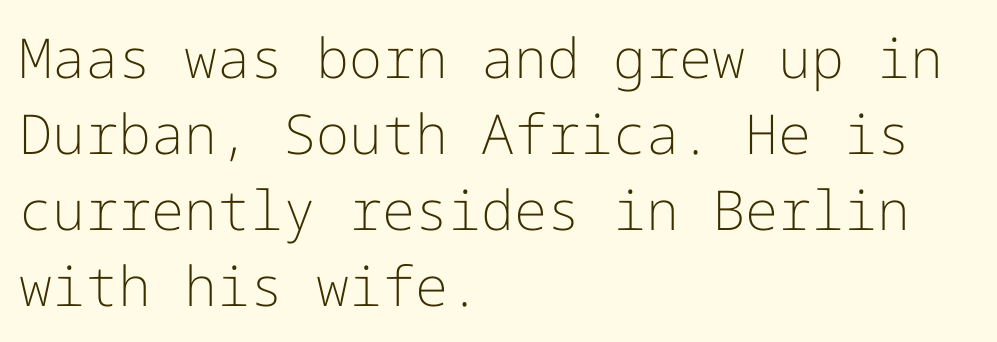
Q: Is the text bold? A: No.
Q: Is the text italic (slanted)? A: No, it is upright.
Q: Is the typeface a serif or a sans-serif typeface? A: Sans-serif.
Q: Is the text underlined? A: No.
Q: How is the paragraph aligned? A: Left-aligned.
Q: Is the spacing between letters normal or unusually wide? A: Normal.
Q: Is the spacing between lines tight, normal or loose? A: Normal.
Q: Width (condensed, normal, or wide)? A: Normal.
Q: Stroke contrast? A: Low.
Q: x-height? A: Medium.
